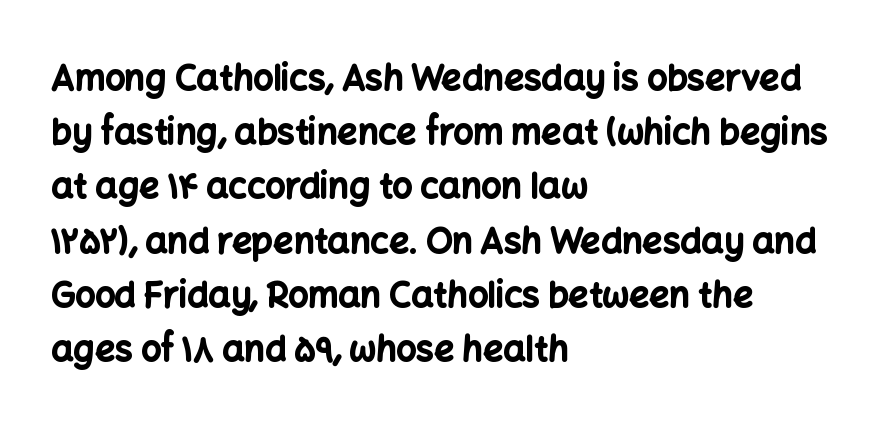
The image shows 35 px bold sans-serif type, upright; set left-aligned, normal line spacing (1.55x), normal letter spacing, not underlined; low stroke contrast and a medium x-height.
